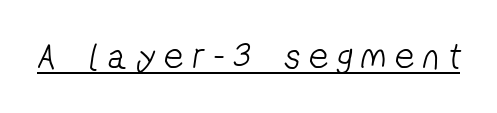
Q: Is the text bold? A: No.
Q: Is the typeface a serif or a sans-serif typeface? A: Sans-serif.
Q: Is the text underlined? A: Yes.
Q: Is the spacing between letters normal or unusually wide? A: Unusually wide.
Q: Width (condensed, normal, or wide)? A: Condensed.
Q: Stroke contrast? A: Low.
Q: x-height? A: Medium.
Q: Monospaced? A: No.
